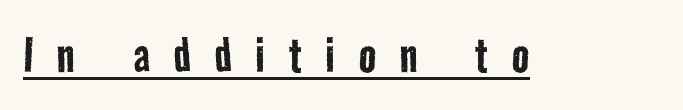
The image shows 57 px regular-weight, condensed sans-serif type; set unusually wide letter spacing (+0.42 em), underlined; low stroke contrast and a medium x-height.
